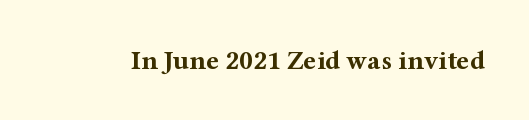
Q: Is the text bold? A: Yes.
Q: Is the text italic (slanted)? A: No, it is upright.
Q: Is the text underlined? A: No.
Q: Is the spacing between letters normal or unusually wide? A: Normal.
